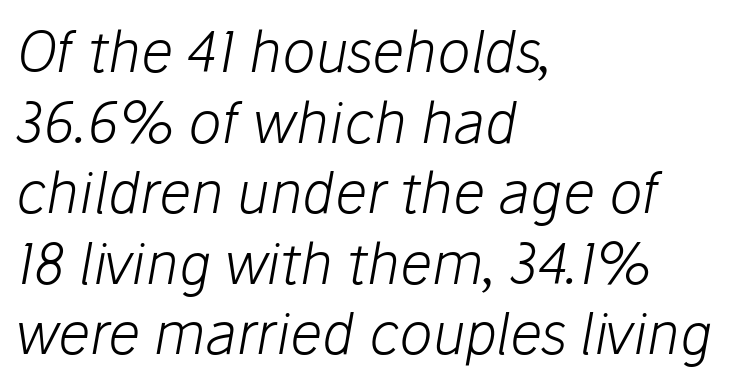
The image shows 56 px light type, italic (leaning right); set left-aligned, normal line spacing (1.26x), normal letter spacing, not underlined; low stroke contrast and a medium x-height.
